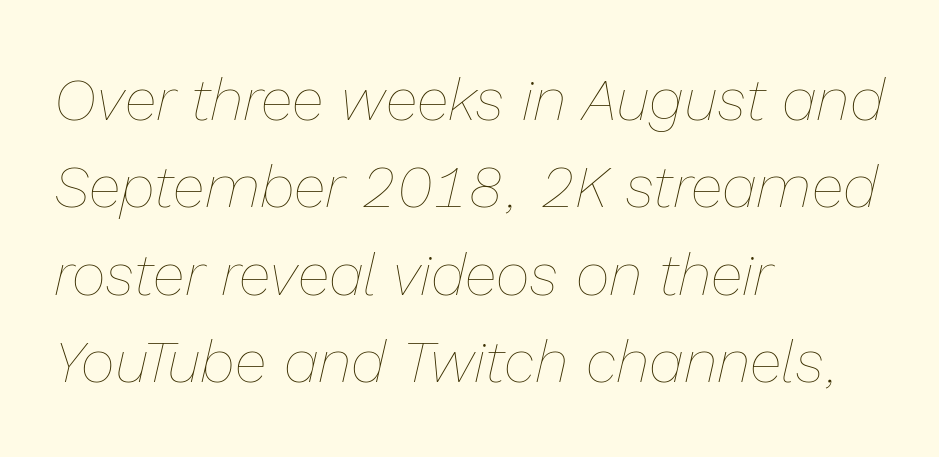
You could not count columns in this text — the font is proportionally spaced. Caption: multi-line text, flush left, ragged right. These glyphs show unthickened strokes, regular width or finer. The area under the type is left untouched.
